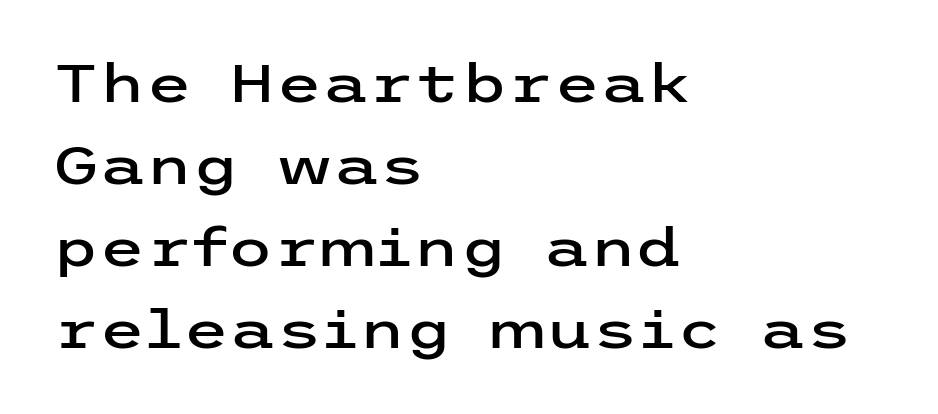
Q: Is the text italic (slanted)? A: No, it is upright.
Q: Is the typeface a serif or a sans-serif typeface? A: Sans-serif.
Q: Is the text underlined? A: No.
Q: How is the paragraph aligned? A: Left-aligned.
Q: Is the spacing between letters normal or unusually wide? A: Normal.
Q: Is the spacing between lines tight, normal or loose? A: Normal.
Q: Width (condensed, normal, or wide)? A: Wide.
Q: Stroke contrast? A: Low.
Q: x-height? A: Medium.
